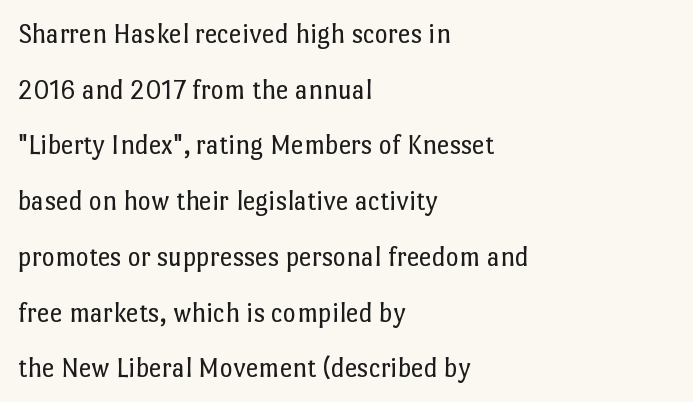
The strokes are not fattened; the text isn't bold. The letters advance in unequal steps, a hallmark of proportional type. Quick note: interline space is abundant. Style check: upright. Anything drawn beneath the words? Only blank space. Short note: letters normally spaced.
